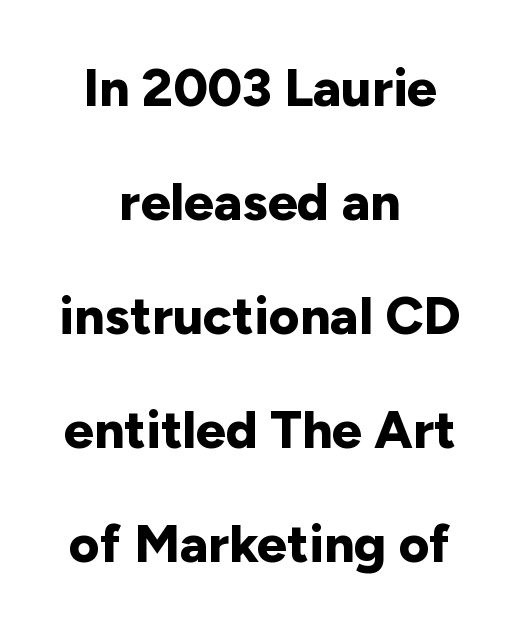
The image shows 53 px bold sans-serif type, upright; set centered, loose line spacing (2.15x), normal letter spacing, not underlined; low stroke contrast and a medium x-height.
